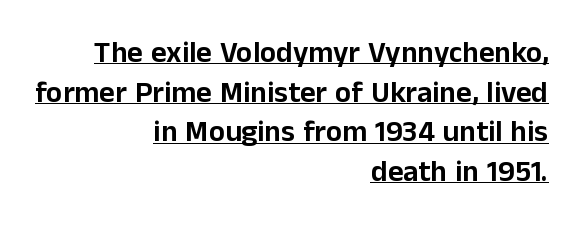
{"serif": "no", "italic": "no", "width": "normal", "stroke_contrast": "low", "x_height": "medium", "monospaced": "no", "underline": "yes", "align": "right", "line_spacing": "normal", "line_spacing_ratio": 1.32, "letter_spacing": "normal", "letter_spacing_em": 0.0, "glyph_px": 30}
